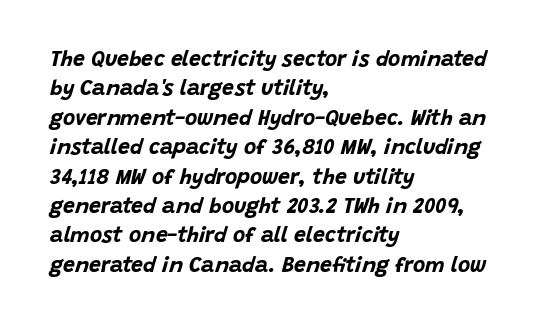
{"italic": "yes", "lean": "right", "slant_degrees": 15, "bold": "yes", "underline": "no", "align": "left", "line_spacing": "normal", "line_spacing_ratio": 1.4, "letter_spacing": "normal", "letter_spacing_em": 0.0, "glyph_px": 21}
